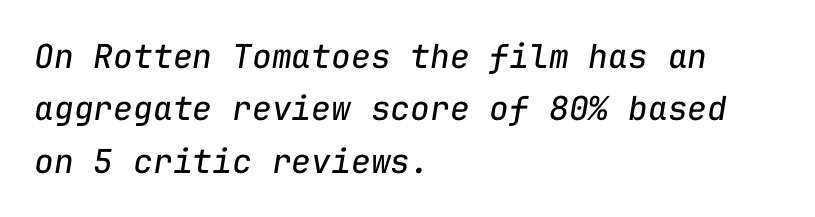
The letters are slanted; this is an italic face. Caption: standard tracking, unaltered. Notice how the passage keeps a crisp vertical edge on the left only. Just letters on the line, the space beneath them empty.
